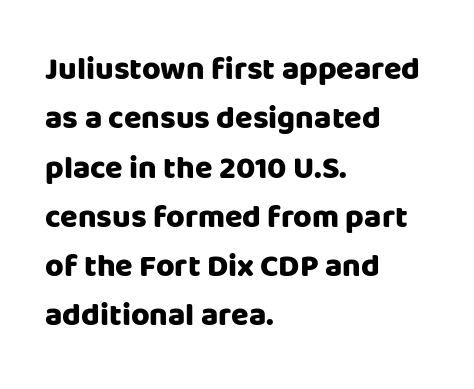
The image shows 32 px heavy sans-serif type, upright; set left-aligned, normal line spacing (1.54x), normal letter spacing, not underlined; low stroke contrast and a large x-height.
